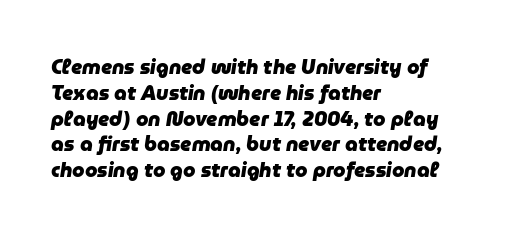
{"italic": "yes", "lean": "right", "slant_degrees": 9, "bold": "yes", "underline": "no", "align": "left", "line_spacing": "normal", "line_spacing_ratio": 1.29, "letter_spacing": "normal", "letter_spacing_em": 0.0, "glyph_px": 20}
